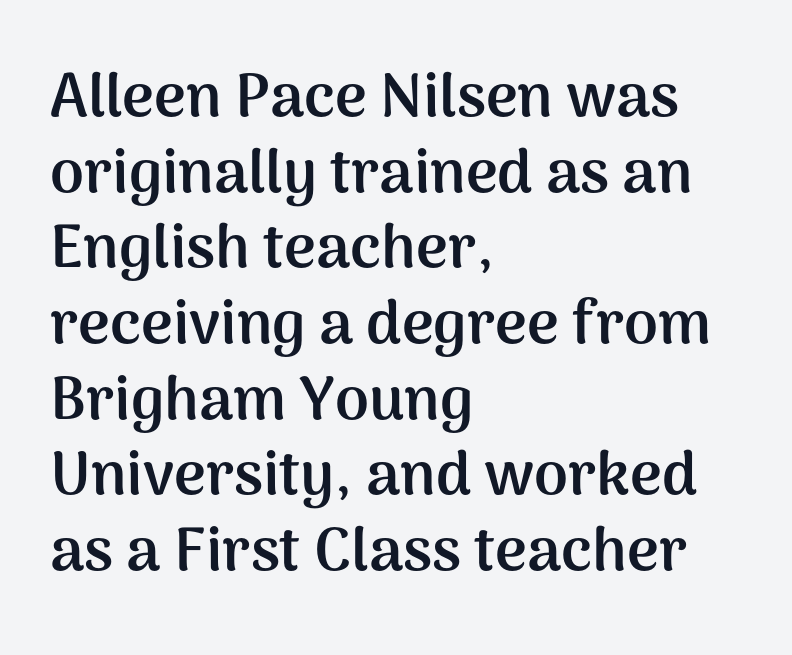
Quick note: not italic, upright. No word sits above an underline. Heavy, bold letterforms. You can tell from the bare stems that sans-serif type was used. Layout note: lines flush left.
